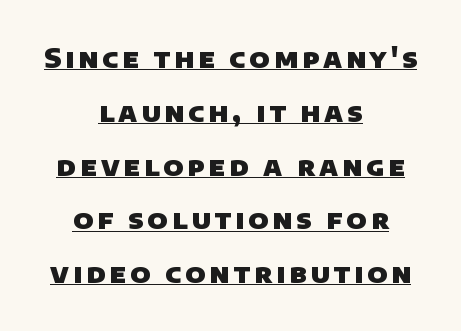
{"bold": "yes", "underline": "yes", "align": "center", "line_spacing": "loose", "line_spacing_ratio": 2.07, "glyph_px": 26}
